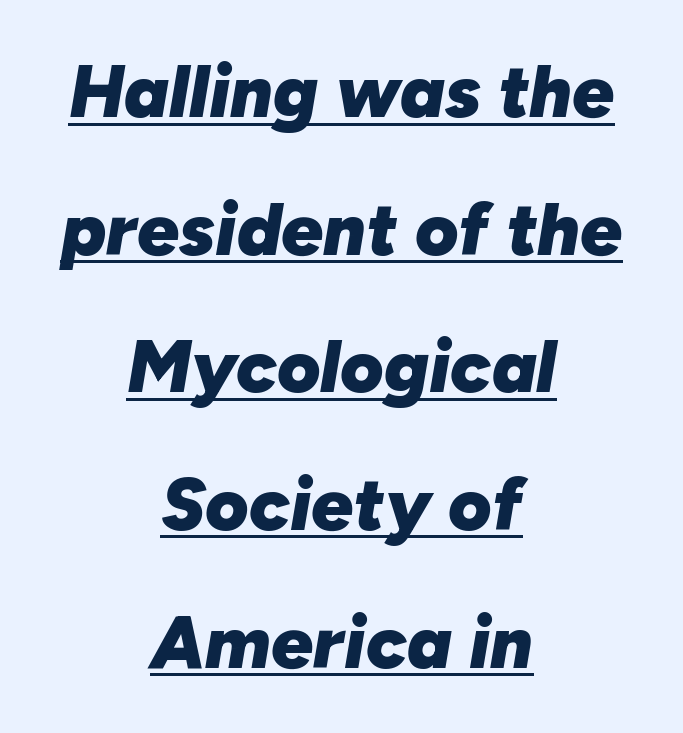
Q: Is the text bold? A: Yes.
Q: Is the text italic (slanted)? A: Yes, it leans right by about 10 degrees.
Q: Is the text underlined? A: Yes.
Q: How is the paragraph aligned? A: Centered.
Q: Is the spacing between letters normal or unusually wide? A: Normal.
Q: Width (condensed, normal, or wide)? A: Normal.
Q: Stroke contrast? A: Low.
Q: x-height? A: Medium.
Q: Monospaced? A: No.
